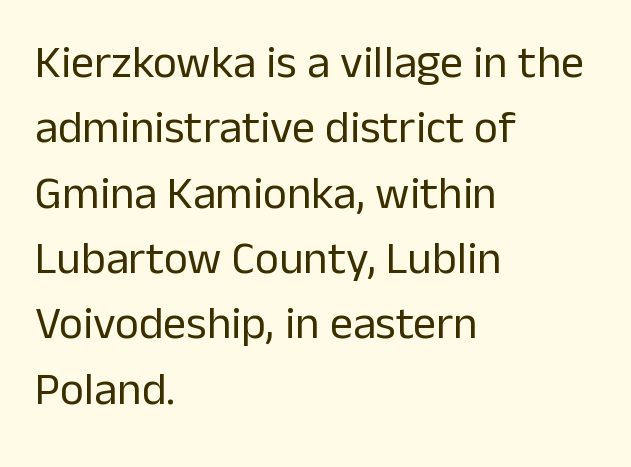
{"serif": "no", "italic": "no", "bold": "no", "weight": "regular", "width": "normal", "stroke_contrast": "low", "x_height": "medium", "monospaced": "no", "underline": "no", "align": "left", "line_spacing": "normal", "line_spacing_ratio": 1.42, "letter_spacing": "normal", "letter_spacing_em": 0.0, "glyph_px": 46}
